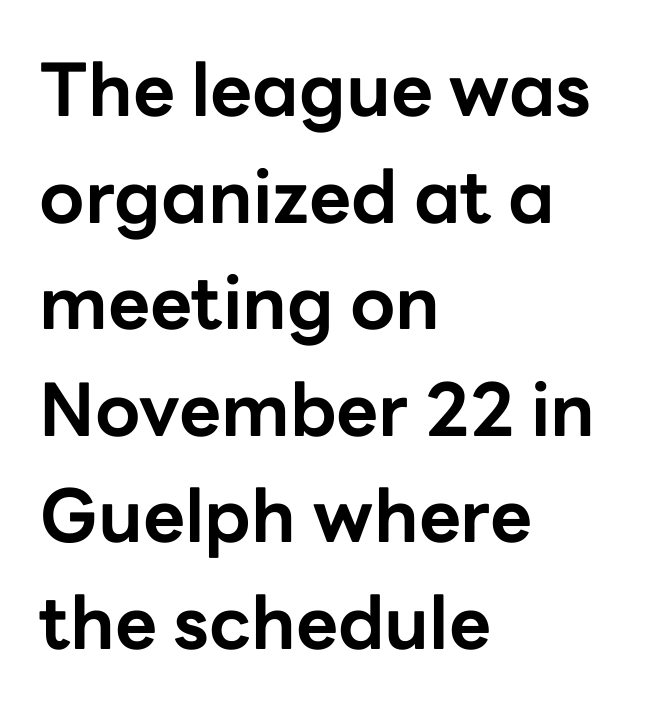
The image shows 73 px bold sans-serif type, upright; set left-aligned, normal line spacing (1.46x), normal letter spacing, not underlined; low stroke contrast and a medium x-height.
